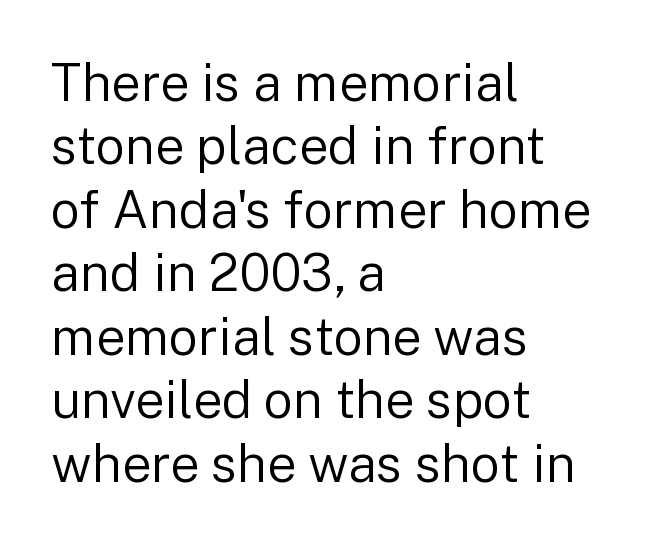
The image shows 52 px regular-weight sans-serif type, upright; set left-aligned, line spacing 1.22x, normal letter spacing, not underlined; low stroke contrast and a medium x-height.
